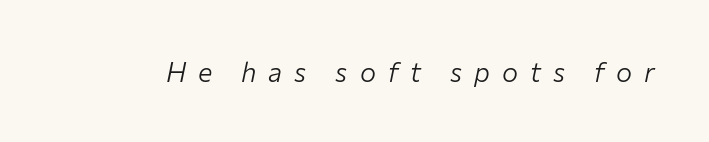
Q: Is the text bold? A: No.
Q: Is the text italic (slanted)? A: Yes, it leans right by about 12 degrees.
Q: Is the text underlined? A: No.
Q: Is the spacing between letters normal or unusually wide? A: Unusually wide.
